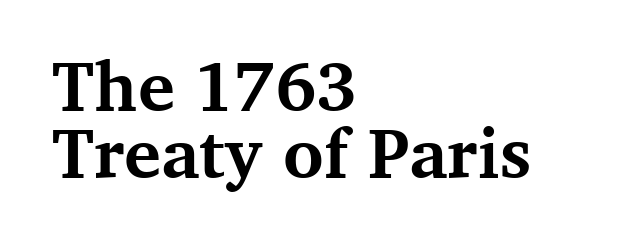
{"serif": "yes", "italic": "no", "bold": "yes", "weight": "bold", "width": "normal", "stroke_contrast": "medium", "x_height": "medium", "monospaced": "no", "underline": "no", "align": "left", "line_spacing": "tight", "line_spacing_ratio": 0.97, "letter_spacing": "normal", "letter_spacing_em": 0.0, "glyph_px": 69}
